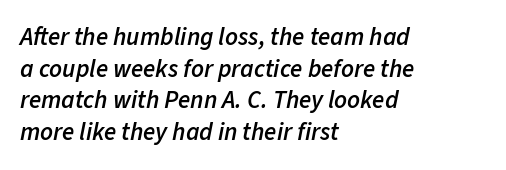
Compared with an ordinary text face, these strokes are moderately heavier — a semibold. The letterforms sit shoulder to shoulder at normal distance. The block of text has a typical density, with ordinary space between rows. Rule under the text: the space is simply empty. A student would call this left alignment; a typographer would say flush left, rag right. These lines were composed using italics.
